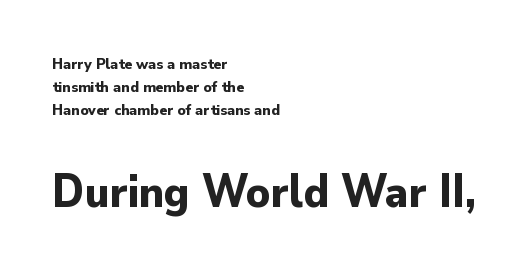
Q: Is the text bold? A: Yes.
Q: Is the text italic (slanted)? A: No, it is upright.
Q: Is the typeface a serif or a sans-serif typeface? A: Sans-serif.
Q: Is the text underlined? A: No.
Q: How is the paragraph aligned? A: Left-aligned.
Q: Is the spacing between letters normal or unusually wide? A: Normal.
Q: Is the spacing between lines tight, normal or loose? A: Normal.
Q: Which block of text is set in a larger size, the first (top) or the second (bottom)? A: The second (bottom) one.
Q: Width (condensed, normal, or wide)? A: Normal.
Q: Stroke contrast? A: Low.
Q: x-height? A: Small.
Q: Monospaced? A: No.
